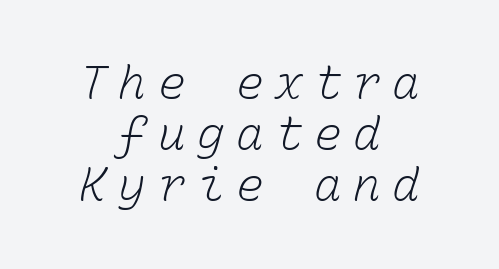
{"bold": "no", "weight": "light", "width": "normal", "stroke_contrast": "low", "x_height": "medium", "monospaced": "yes", "underline": "no", "align": "center", "line_spacing": "tight", "line_spacing_ratio": 1.11, "letter_spacing": "wide", "letter_spacing_em": 0.25, "glyph_px": 46}
